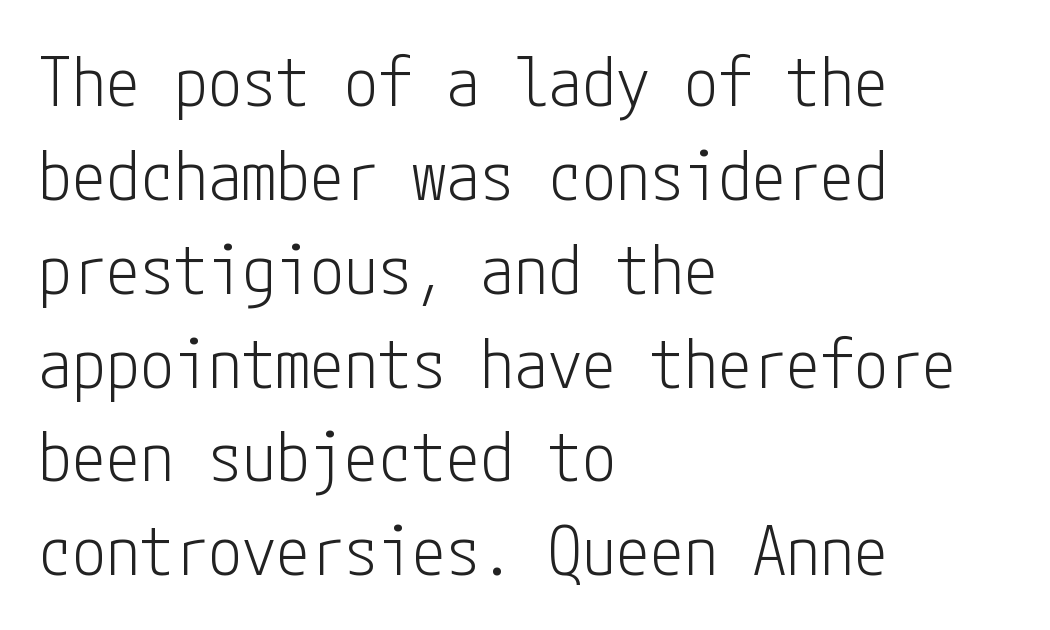
{"serif": "no", "italic": "no", "bold": "no", "weight": "light", "width": "condensed", "stroke_contrast": "low", "x_height": "medium", "underline": "no", "align": "left", "line_spacing": "normal", "line_spacing_ratio": 1.38, "letter_spacing": "normal", "letter_spacing_em": 0.0, "glyph_px": 68}
